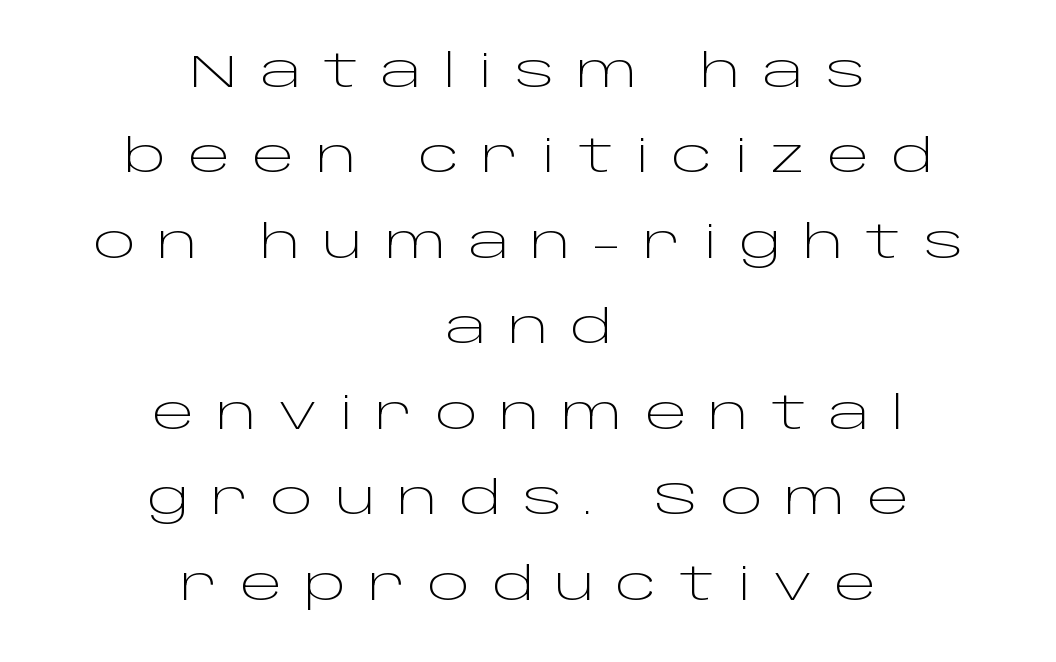
The letters stand straight up with perfectly vertical stems. The face used here is rendered with a markedly widened letterfit. This sample trades compactness for vertical openness between lines. These glyphs show unthickened strokes, regular width or finer. You could not count columns in this text — the font is proportionally spaced. Grotesque or geometric, the face here clearly has no serifs.
